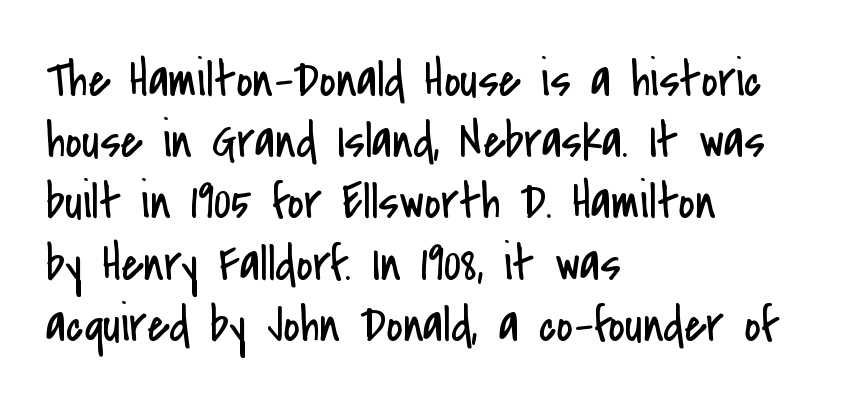
Posture: vertical. Students, note that the glyphs here touch the page at normal intervals. A sans-serif font was chosen for this passage. Casual observation: everything's shoved over to the left. The font sits on the lighter half of the weight spectrum, regular included. Is this a fixed-width face? No — the glyphs have proportional, varying widths.
